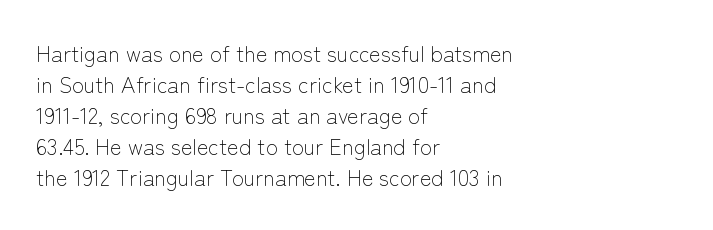
The words here are not underlined. Default kerning and tracking; the words read as compact shapes. The paragraph shown leans on its left margin. Posture: straight, roman, zero tilt. Vertical stems look standard width or narrower in stroke. Vertical spacing — default.
